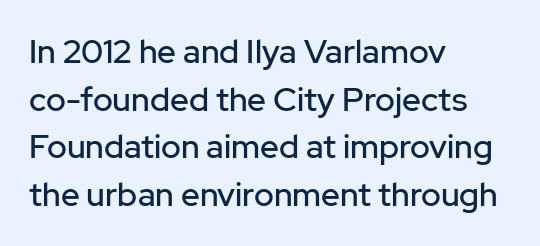
The image shows 33 px sans-serif type, upright; set left-aligned, normal line spacing (1.44x), normal letter spacing, not underlined; low stroke contrast and a medium x-height.
